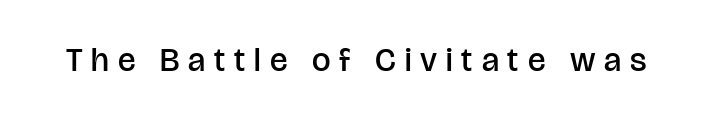
{"serif": "no", "italic": "no", "bold": "semi", "weight": "semibold", "width": "normal", "stroke_contrast": "low", "x_height": "large", "monospaced": "no", "underline": "no", "letter_spacing": "wide", "letter_spacing_em": 0.27, "glyph_px": 33}
